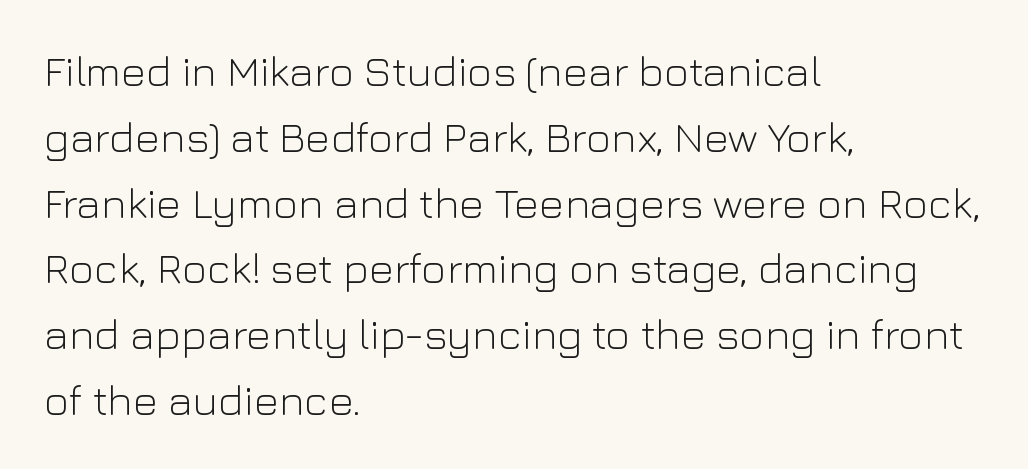
Is this a fixed-width face? No — the glyphs have proportional, varying widths. The leading is moderate, giving the passage an even texture. In terms of posture, this sample is upright. The specimen omits any rule beneath the text block's lines. A light-to-regular cut is what we see here.
